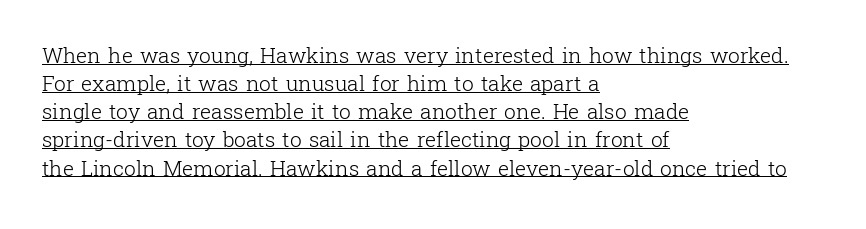
Is this a heavy cut? Hardly; it is regular or lighter. A baseline rule has been typeset under these characters. Every stem runs plumb, perpendicular to the baseline. The lines sit at an ordinary, default distance from one another. These lines are set flush left with a ragged right edge. Short note: letters normally spaced.
